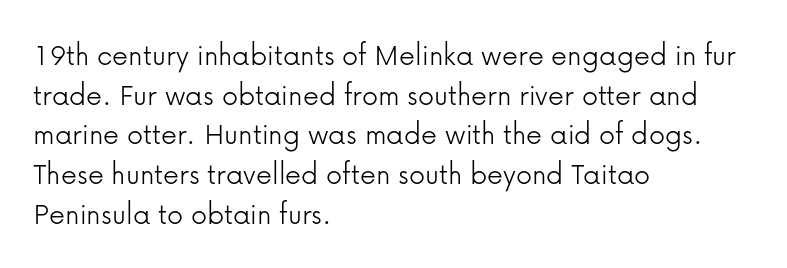
{"serif": "no", "italic": "no", "bold": "no", "weight": "light", "width": "normal", "stroke_contrast": "low", "x_height": "medium", "monospaced": "no", "underline": "no", "align": "left", "line_spacing_ratio": 1.24, "letter_spacing": "normal", "letter_spacing_em": 0.0, "glyph_px": 32}
